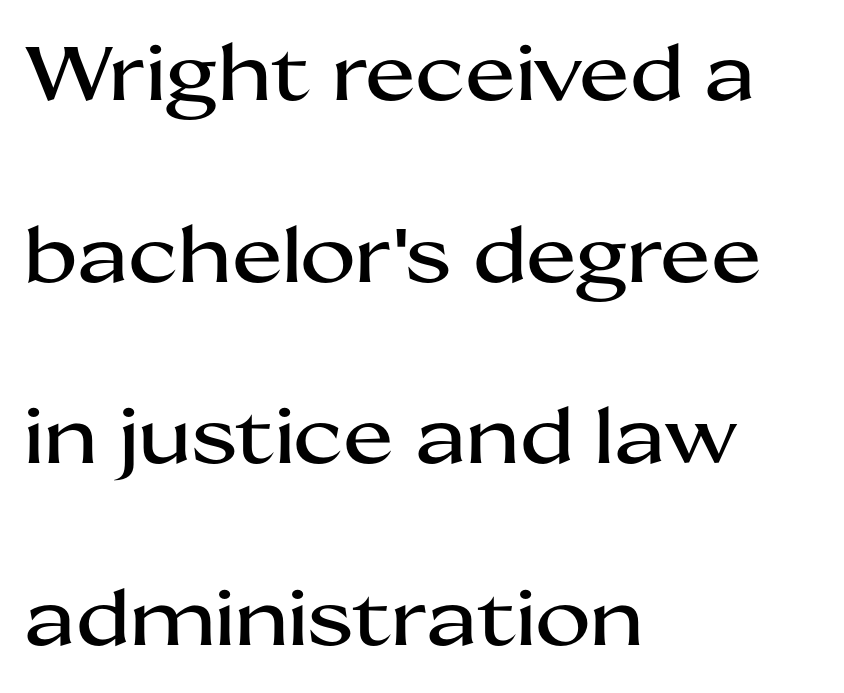
{"italic": "no", "width": "wide", "stroke_contrast": "medium", "x_height": "medium", "monospaced": "no", "underline": "no", "align": "left", "line_spacing": "loose", "line_spacing_ratio": 2.39, "letter_spacing": "normal", "letter_spacing_em": 0.0, "glyph_px": 76}
